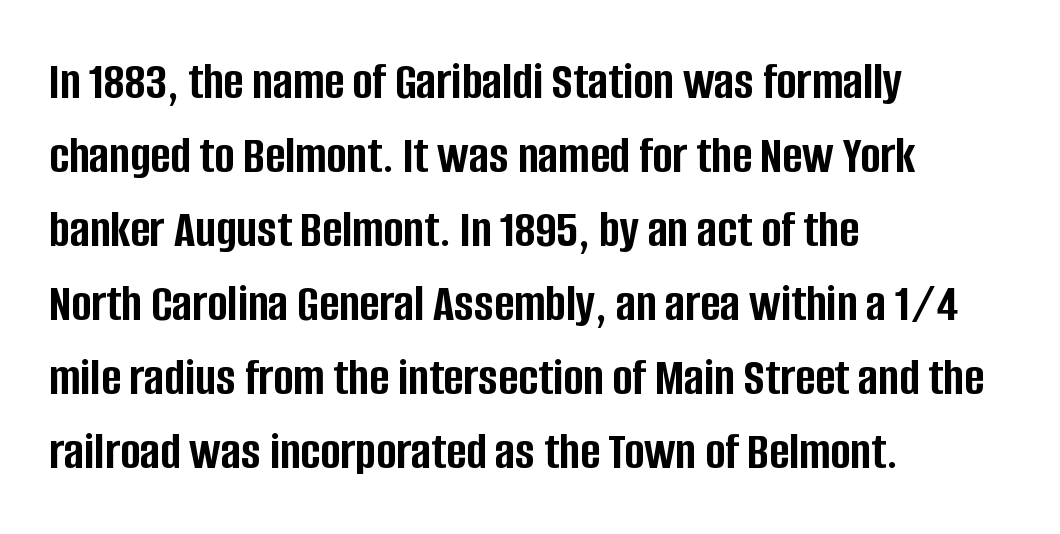
{"serif": "no", "italic": "no", "bold": "yes", "weight": "semibold", "width": "condensed", "stroke_contrast": "low", "x_height": "large", "monospaced": "no", "underline": "no", "align": "left", "line_spacing": "normal", "line_spacing_ratio": 1.37, "letter_spacing": "normal", "letter_spacing_em": 0.0, "glyph_px": 54}
